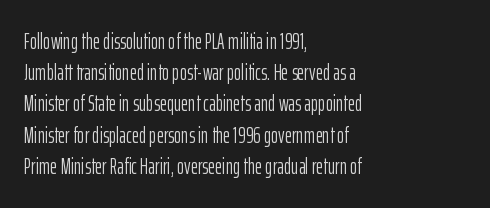
{"italic": "no", "bold": "no", "underline": "no", "align": "left", "line_spacing": "normal", "line_spacing_ratio": 1.42, "letter_spacing": "normal", "letter_spacing_em": 0.0, "glyph_px": 22}
